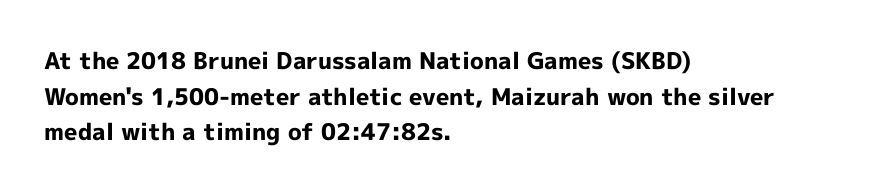
{"italic": "no", "bold": "yes", "underline": "no", "align": "left", "line_spacing": "normal", "line_spacing_ratio": 1.55, "letter_spacing": "normal", "letter_spacing_em": 0.0, "glyph_px": 23}
